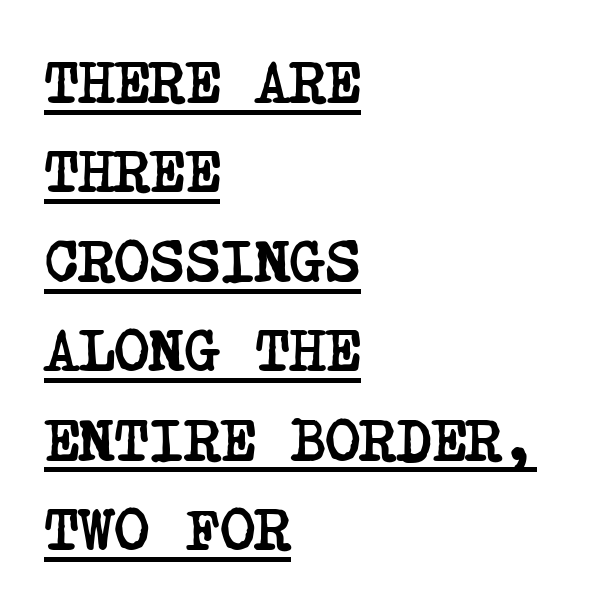
Q: Is the text bold? A: Yes.
Q: Is the typeface a serif or a sans-serif typeface? A: Serif.
Q: Is the text underlined? A: Yes.
Q: How is the paragraph aligned? A: Left-aligned.
Q: Is the spacing between letters normal or unusually wide? A: Normal.
Q: Is the spacing between lines tight, normal or loose? A: Normal.
Q: Width (condensed, normal, or wide)? A: Condensed.
Q: Stroke contrast? A: Low.
Q: x-height? A: Large.
